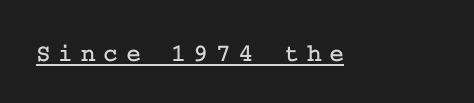
The image shows 25 px text type, upright; set unusually wide letter spacing (+0.31 em), underlined.
